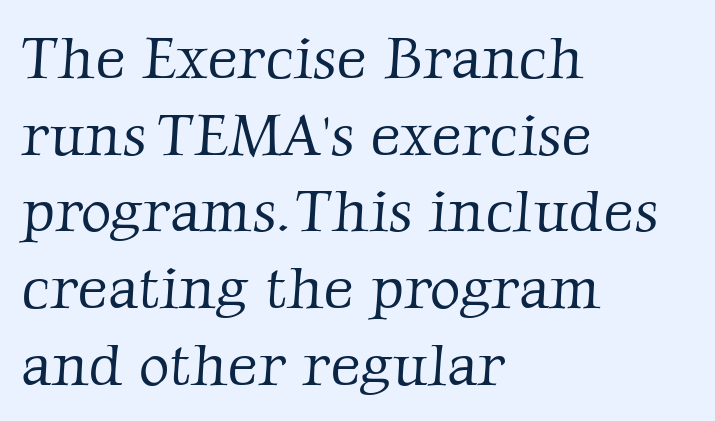
{"serif": "yes", "bold": "no", "weight": "light", "width": "normal", "stroke_contrast": "low", "x_height": "medium", "monospaced": "no", "underline": "no", "align": "left", "line_spacing": "normal", "line_spacing_ratio": 1.3, "letter_spacing": "normal", "letter_spacing_em": 0.0, "glyph_px": 59}
